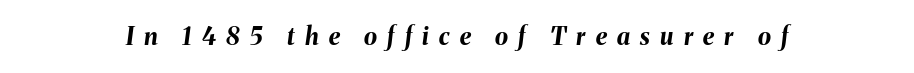
The image shows 24 px bold type, italic (leaning right); set unusually wide letter spacing (+0.43 em), not underlined.
